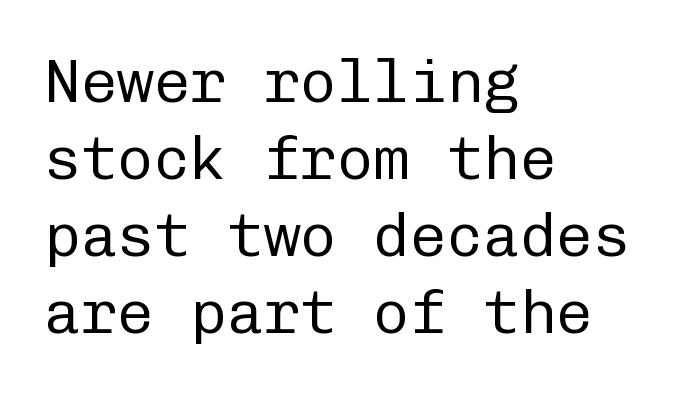
The image shows 61 px regular-weight sans-serif type, upright, monospaced; set left-aligned, normal line spacing (1.26x), normal letter spacing, not underlined; low stroke contrast and a medium x-height.
